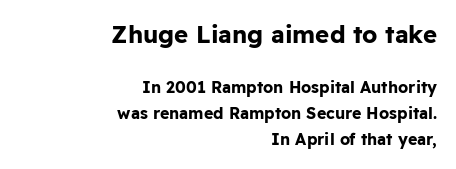
{"italic": "no", "bold": "yes", "underline": "no", "align": "right", "line_spacing": "normal", "line_spacing_ratio": 1.63, "letter_spacing": "normal", "letter_spacing_em": 0.0, "larger_block": "first", "size_ratio": 1.5, "glyph_px": 24}
